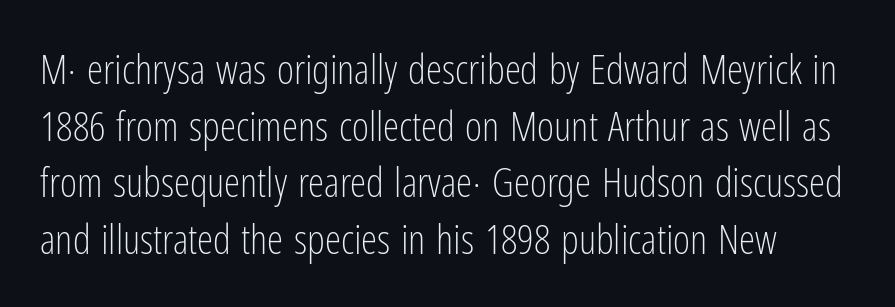
Is the type heavy? It reads as light-to-regular instead. Is the letter spacing exaggerated? No — it looks like the ordinary default. Nothing sits at the stroke ends, so this counts as sans-serif. These lines are rendered in a variable-pitch font. The space beneath each line is pristine and unruled. The font's upright variant was chosen for this text.
